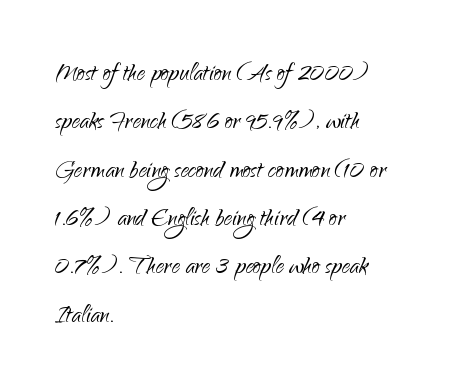
{"serif": "no", "bold": "no", "weight": "light", "width": "normal", "stroke_contrast": "low", "x_height": "small", "monospaced": "no", "underline": "no", "align": "left", "line_spacing": "normal", "line_spacing_ratio": 1.51, "letter_spacing": "normal", "letter_spacing_em": 0.0, "glyph_px": 32}
